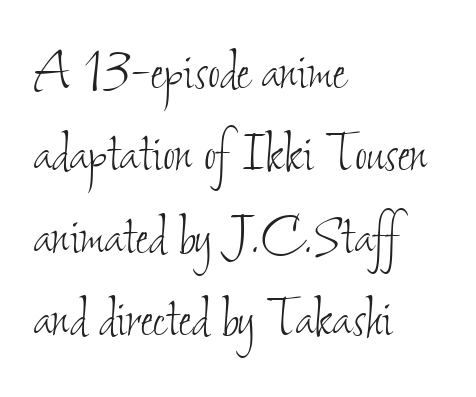
The image shows 66 px thin, condensed type; set left-aligned, normal line spacing (1.25x), normal letter spacing, not underlined; low stroke contrast and a small x-height.
